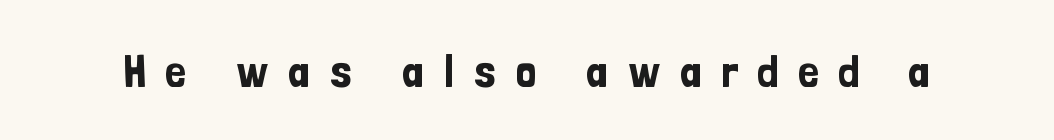
{"serif": "no", "italic": "no", "width": "condensed", "stroke_contrast": "low", "x_height": "medium", "monospaced": "no", "underline": "no", "letter_spacing": "wide", "letter_spacing_em": 0.42, "glyph_px": 46}
